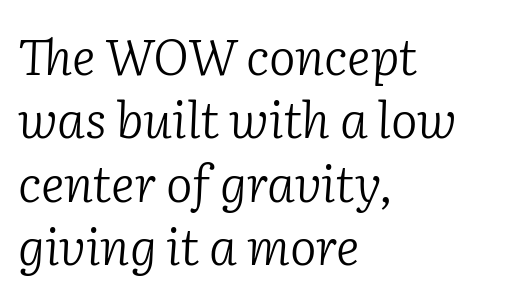
A light-to-regular cut is what we see here. Note the varied advance widths — an 'i' is clearly narrower than an 'm'. The specimen omits any rule beneath the text block's lines. Typographically, this falls in the serif category.
